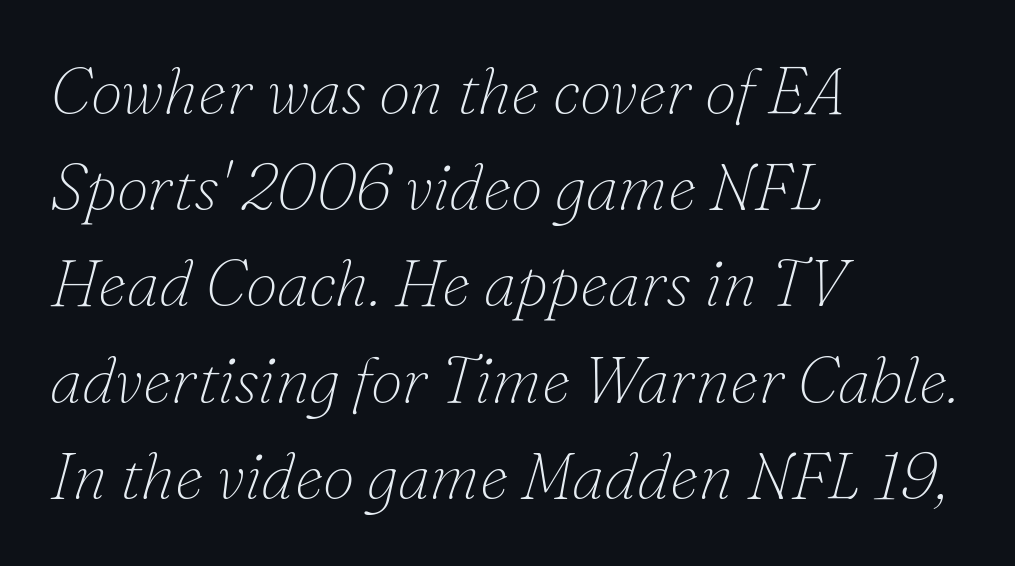
The passage shown is typed in a proportional face where columns would drift. Check where the strokes stop: tiny serifs finish them off. Reading down the column, the eye jumps a familiar distance to each next line. Here the glyphs are tracked normally, forming tight word shapes.
